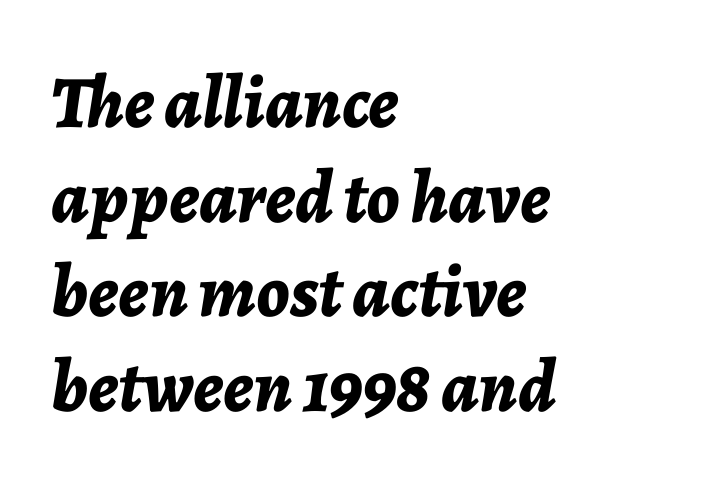
{"italic": "yes", "lean": "right", "slant_degrees": 7, "bold": "yes", "weight": "bold", "width": "normal", "stroke_contrast": "low", "x_height": "medium", "monospaced": "no", "underline": "no", "align": "left", "line_spacing": "normal", "line_spacing_ratio": 1.28, "letter_spacing": "normal", "letter_spacing_em": 0.0, "glyph_px": 74}
